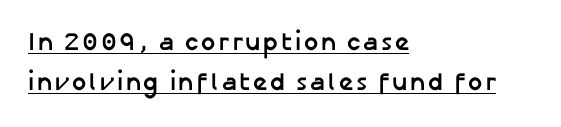
The image shows 25 px bold type, upright; set left-aligned, normal line spacing (1.6x), underlined.
